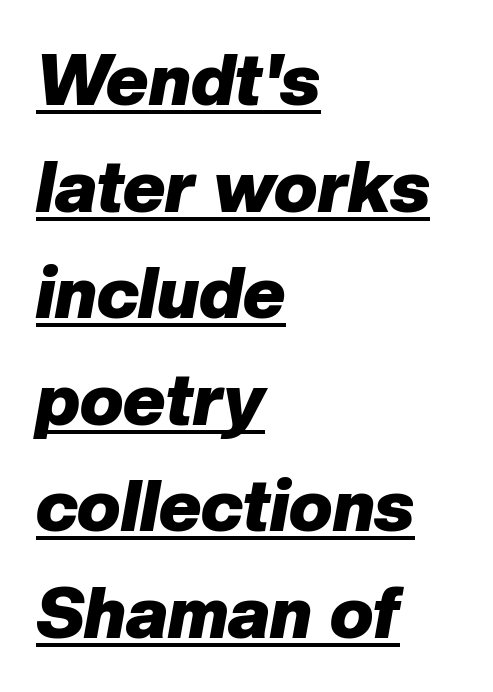
Q: Is the text bold? A: Yes.
Q: Is the text italic (slanted)? A: Yes, it leans right by about 10 degrees.
Q: Is the text underlined? A: Yes.
Q: How is the paragraph aligned? A: Left-aligned.
Q: Is the spacing between letters normal or unusually wide? A: Normal.
Q: Is the spacing between lines tight, normal or loose? A: Normal.
Q: Width (condensed, normal, or wide)? A: Normal.
Q: Stroke contrast? A: Low.
Q: x-height? A: Medium.
Q: Monospaced? A: No.
